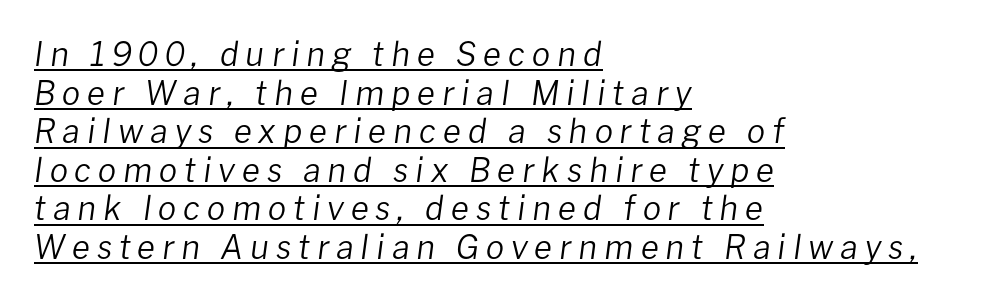
The image shows 33 px regular-weight type, italic (leaning right); set left-aligned, line spacing 1.17x, unusually wide letter spacing (+0.21 em), underlined; low stroke contrast and a medium x-height.
